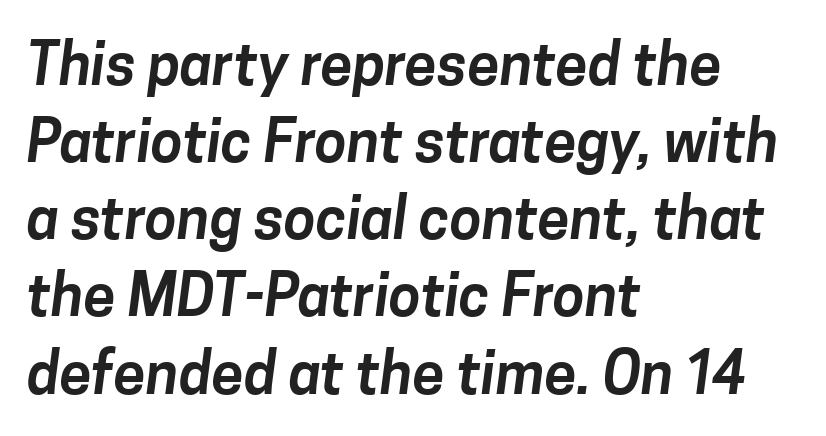
{"serif": "no", "width": "normal", "stroke_contrast": "low", "x_height": "medium", "monospaced": "no", "underline": "no", "align": "left", "line_spacing": "normal", "line_spacing_ratio": 1.33, "letter_spacing": "normal", "letter_spacing_em": 0.0, "glyph_px": 58}
